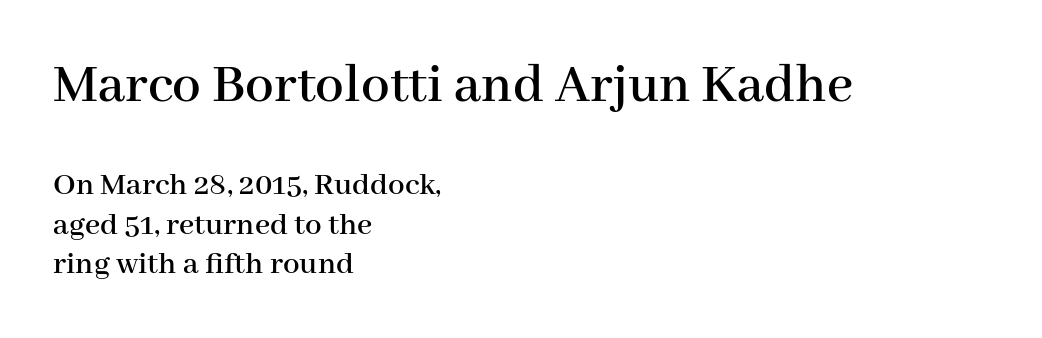
The rendering keeps characters at their native spacing. Characters remain perfectly vertical along every line. Underline: absent. Looks like regular typesetting: each glyph gets only the width it needs. Each line starts at the same left margin while the right side varies. The glyphs in this specimen are seriffed.
